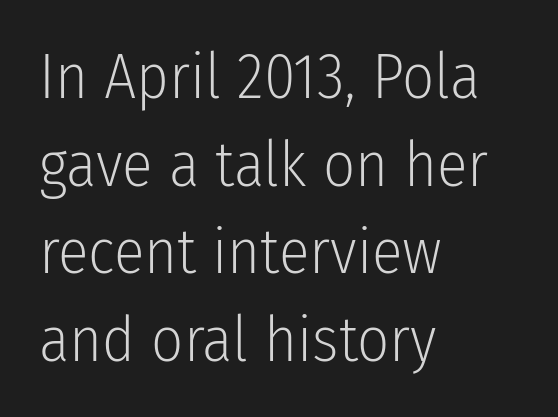
The image shows 63 px light, condensed sans-serif type, upright; set left-aligned, normal line spacing (1.39x), normal letter spacing, not underlined; low stroke contrast and a medium x-height.
